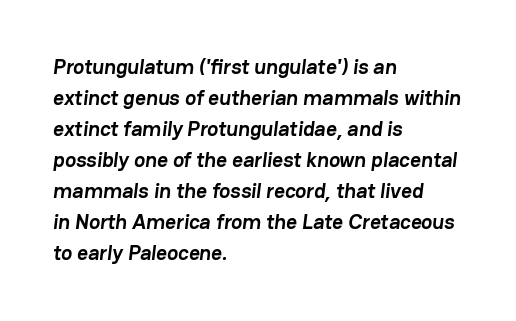
The space beneath each line is pristine and unruled. Words appear dense and cohesive because spacing is normal. Caption: bold face, heavy strokes. Notice how descenders clear the ascenders below comfortably — that's standard leading. Is the block centered? No — it sits flush against the left margin.
